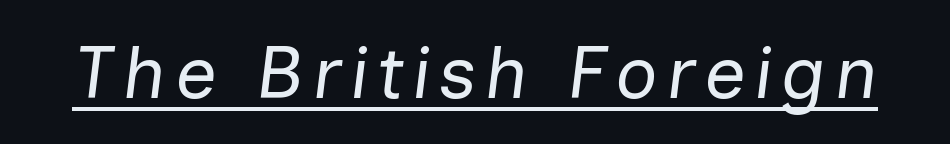
Every character sits at an angle, as italics do. Is this a fixed-width face? No — the glyphs have proportional, varying widths. The strokes carry an ordinary text weight at most. You can see a thin bar hugging the bottom of the glyphs.
